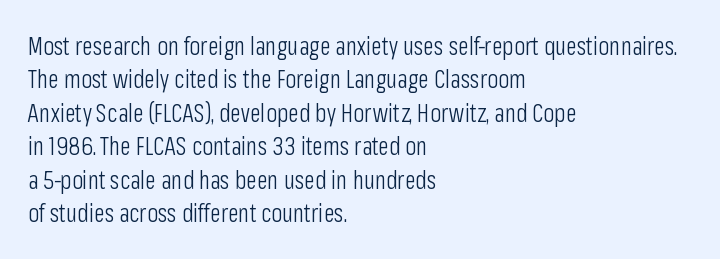
The image shows 25 px text type, upright; set left-aligned, normal line spacing (1.34x), normal letter spacing, not underlined.
